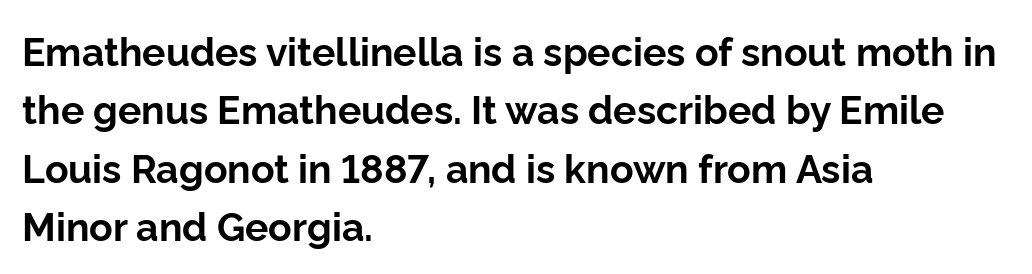
In terms of leading, this rendering sits right in the middle. The type sits square on the baseline with zero lean. A sans-serif font was chosen for this passage. Teacher's note: observe the even left margin — that is flush-left alignment. This sample uses plain, unmodified letter spacing. This sample has the flowing, uneven cadence of proportional lettering.
